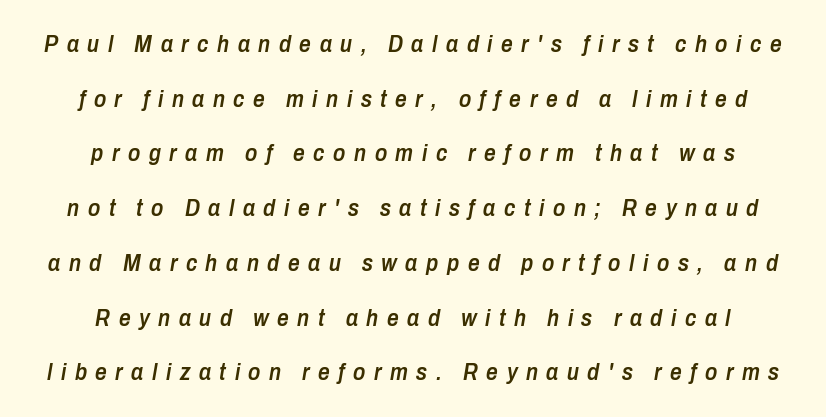
{"italic": "yes", "lean": "right", "slant_degrees": 10, "bold": "semi", "underline": "no", "align": "center", "line_spacing": "loose", "line_spacing_ratio": 2.38, "letter_spacing": "wide", "letter_spacing_em": 0.37, "glyph_px": 23}
